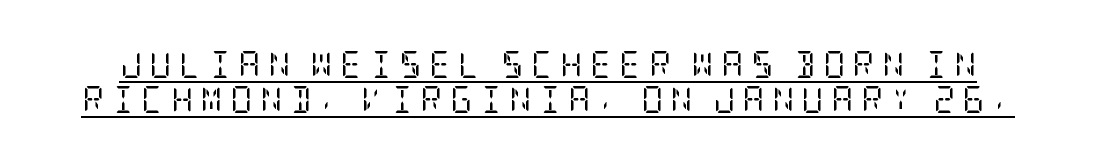
You can see a thin bar hugging the bottom of the glyphs. Summary of weight: not heavy and not bold. In terms of posture, this sample is upright. Words appear elongated and porous because spacing is wide.
